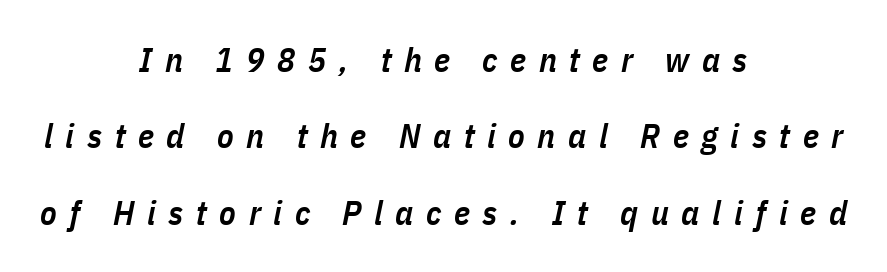
Q: Is the text bold? A: Semi-bold.
Q: Is the text italic (slanted)? A: Yes, it leans right by about 11 degrees.
Q: Is the text underlined? A: No.
Q: How is the paragraph aligned? A: Centered.
Q: Is the spacing between letters normal or unusually wide? A: Unusually wide.
Q: Is the spacing between lines tight, normal or loose? A: Loose.
Q: Width (condensed, normal, or wide)? A: Condensed.
Q: Stroke contrast? A: Low.
Q: x-height? A: Medium.
Q: Monospaced? A: No.
